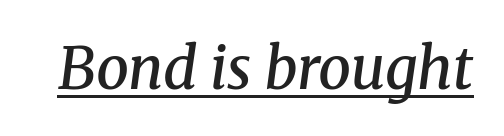
{"serif": "yes", "italic": "yes", "lean": "right", "slant_degrees": 8, "bold": "semi", "weight": "semibold", "width": "normal", "stroke_contrast": "medium", "x_height": "medium", "monospaced": "no", "underline": "yes", "letter_spacing": "normal", "letter_spacing_em": 0.0, "glyph_px": 58}
